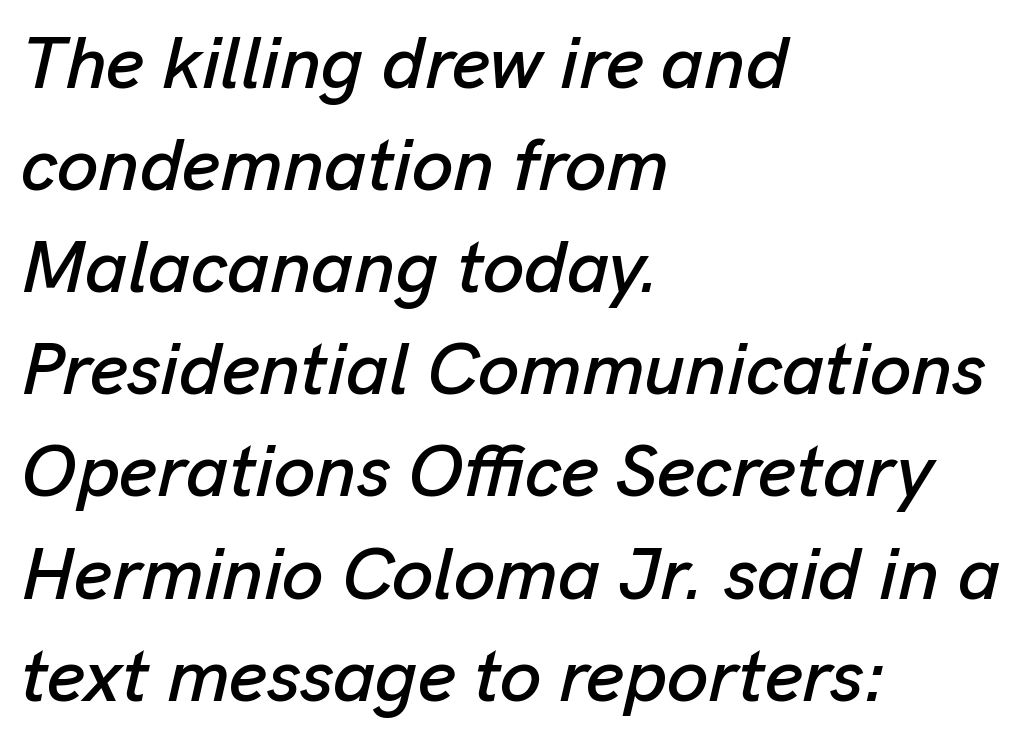
The image shows 74 px text type, italic (leaning right); set left-aligned, normal line spacing (1.38x), normal letter spacing, not underlined; low stroke contrast and a medium x-height.
